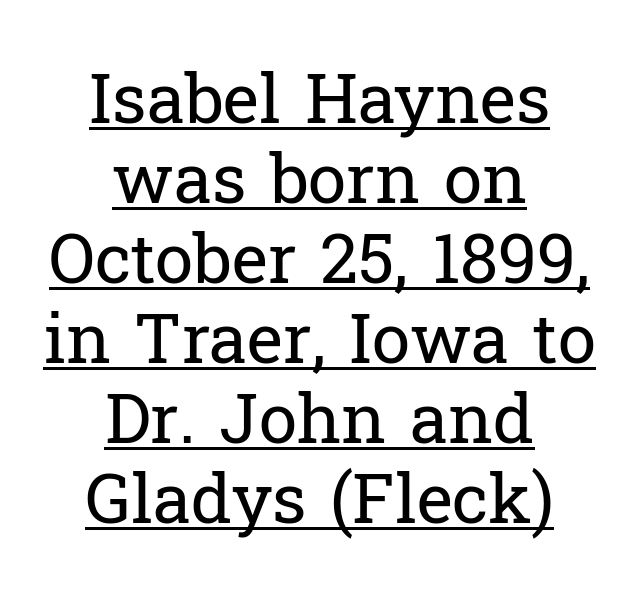
{"serif": "yes", "italic": "no", "bold": "no", "weight": "regular", "width": "normal", "stroke_contrast": "low", "x_height": "medium", "monospaced": "no", "underline": "yes", "align": "center", "line_spacing_ratio": 1.16, "letter_spacing": "normal", "letter_spacing_em": 0.0, "glyph_px": 69}
